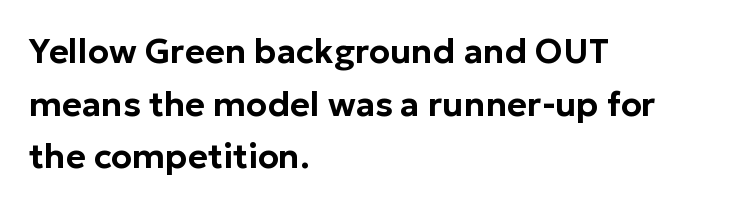
{"serif": "no", "italic": "no", "width": "normal", "stroke_contrast": "low", "x_height": "medium", "monospaced": "no", "underline": "no", "align": "left", "line_spacing": "normal", "line_spacing_ratio": 1.55, "letter_spacing": "normal", "letter_spacing_em": 0.0, "glyph_px": 34}
